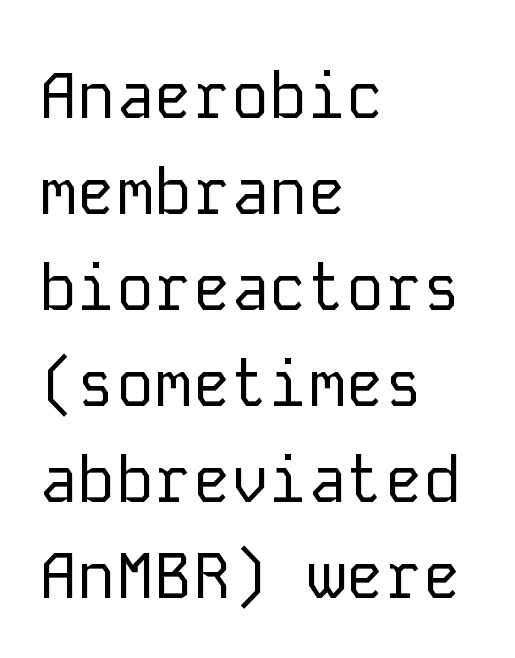
The image shows 64 px regular-weight sans-serif type, upright, monospaced; set left-aligned, normal line spacing (1.5x), normal letter spacing, not underlined; low stroke contrast and a medium x-height.
